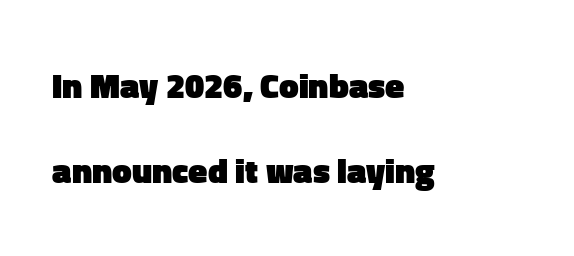
Q: Is the text bold? A: Yes.
Q: Is the text italic (slanted)? A: No, it is upright.
Q: Is the typeface a serif or a sans-serif typeface? A: Sans-serif.
Q: Is the text underlined? A: No.
Q: How is the paragraph aligned? A: Left-aligned.
Q: Is the spacing between letters normal or unusually wide? A: Normal.
Q: Is the spacing between lines tight, normal or loose? A: Loose.
Q: Width (condensed, normal, or wide)? A: Normal.
Q: Stroke contrast? A: Low.
Q: x-height? A: Medium.
Q: Monospaced? A: No.
